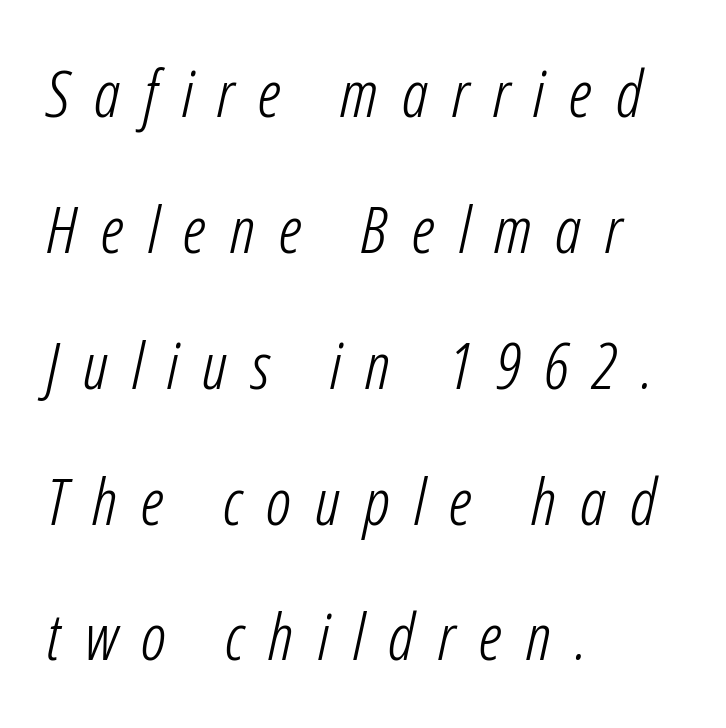
The image shows 65 px light, condensed type, italic (leaning right); set left-aligned, loose line spacing (2.09x), unusually wide letter spacing (+0.37 em), not underlined; low stroke contrast and a medium x-height.
